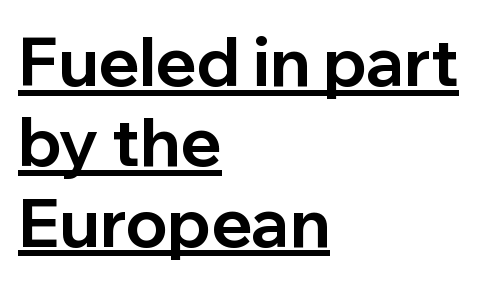
The image shows 67 px bold sans-serif type, upright; set left-aligned, line spacing 1.2x, normal letter spacing, underlined; low stroke contrast and a medium x-height.
